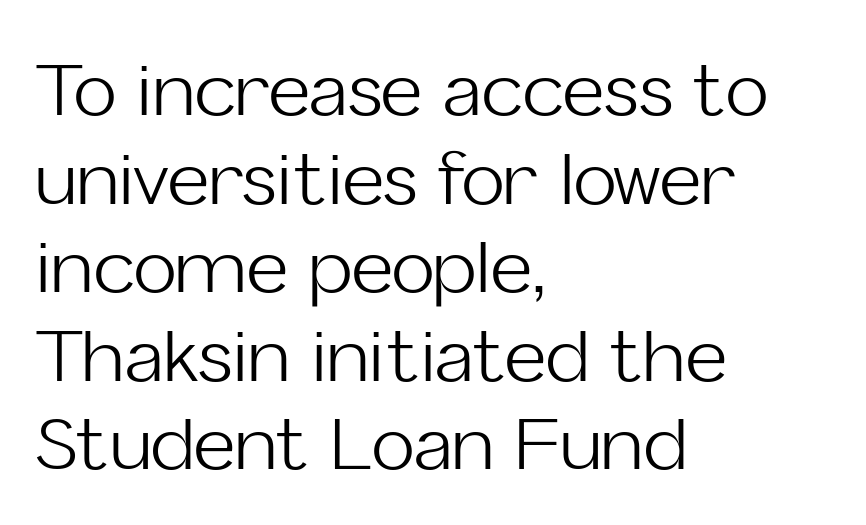
{"serif": "no", "italic": "no", "bold": "no", "weight": "light", "width": "normal", "stroke_contrast": "low", "x_height": "medium", "monospaced": "no", "underline": "no", "align": "left", "line_spacing_ratio": 1.23, "letter_spacing": "normal", "letter_spacing_em": 0.0, "glyph_px": 72}
